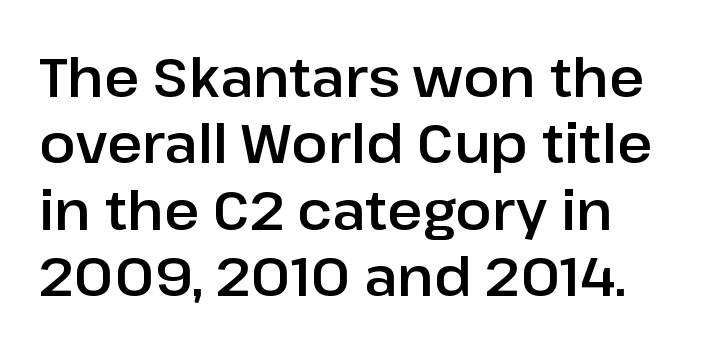
{"serif": "no", "italic": "no", "width": "normal", "stroke_contrast": "low", "x_height": "medium", "monospaced": "no", "underline": "no", "line_spacing_ratio": 1.23, "letter_spacing": "normal", "letter_spacing_em": 0.0, "glyph_px": 54}
